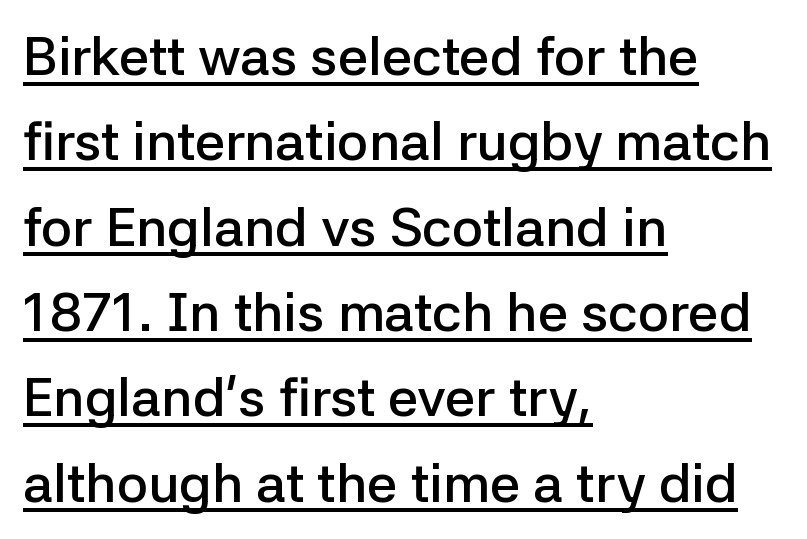
Notice how the stems are strictly vertical — no italics here. Look at the bottom of the vertical strokes: they stop flat, with no serifs. Emphasis is given by a line drawn under the lettering. A typesetter would call this leading conventional body-copy spacing. The letterforms sit shoulder to shoulder at normal distance. Typeset ragged right — the left edge is the straight one.
